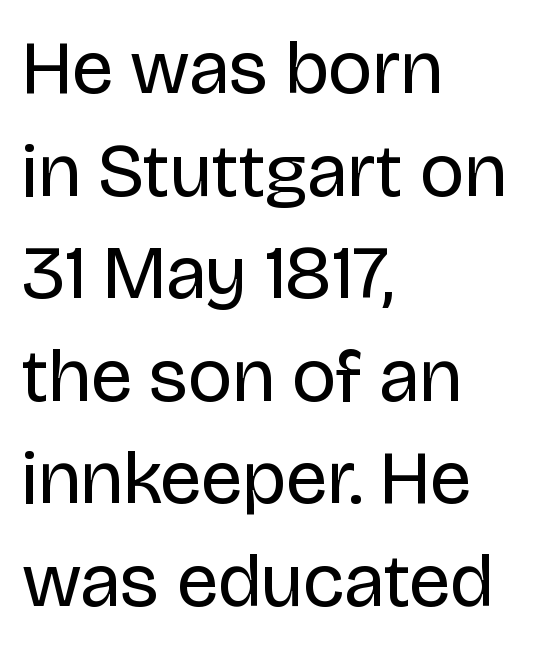
The typeface chosen for these lines omits serifs. You could not count columns in this text — the font is proportionally spaced. Nothing heavy about these letters — not bold at all. The lettering holds an erect, upright posture throughout.
